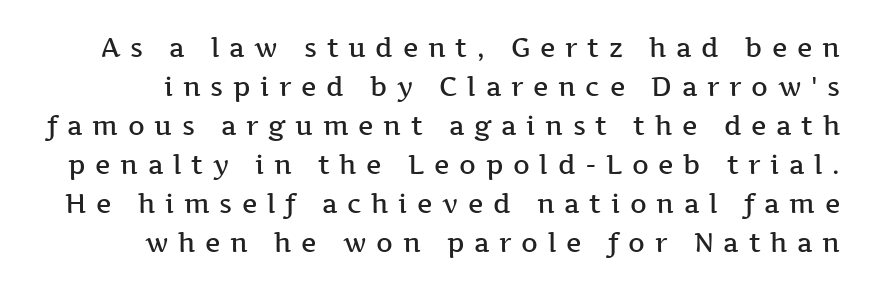
How are the letters spaced? Widely, with obvious added tracking. The baseline area is clear. Does the lettering tilt? It doesn't — this is upright. The glyphs have the mass of a demibold cut, below bold.
